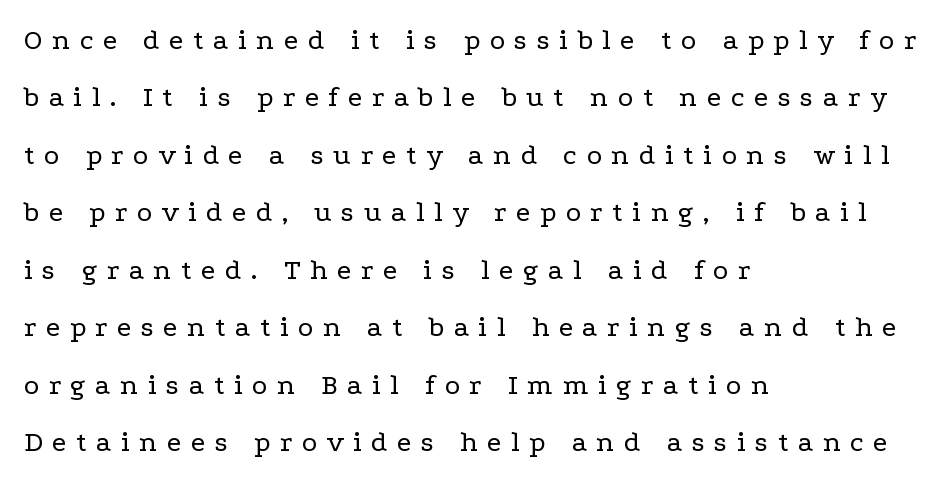
The letters look calm and open, with moderate or lighter stems. Regarding serifs, this sample has them. Students, note that the glyphs here are deliberately spaced far apart. Each letter keeps its own natural width here, so spacing adapts to shape. Loosely led — the rows are spread out. Italic? Not at all — the glyphs are vertical.
